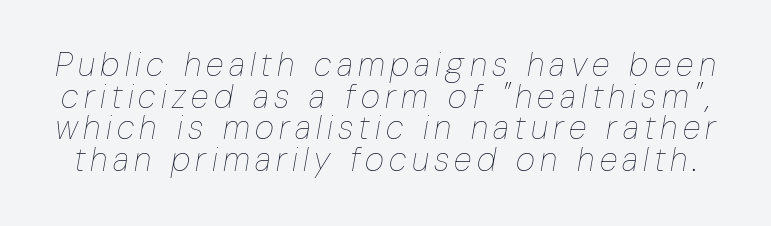
Q: Is the text bold? A: No.
Q: Is the text italic (slanted)? A: Yes, it leans right by about 10 degrees.
Q: Is the text underlined? A: No.
Q: Is the spacing between lines tight, normal or loose? A: Tight.
Q: Width (condensed, normal, or wide)? A: Condensed.
Q: Stroke contrast? A: Low.
Q: x-height? A: Medium.
Q: Monospaced? A: No.
